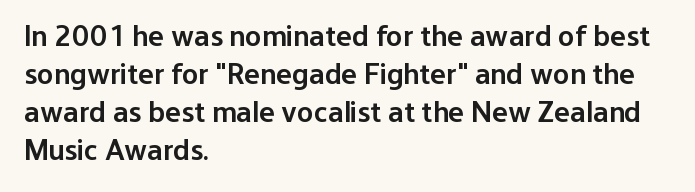
{"serif": "no", "italic": "no", "bold": "semi", "weight": "semibold", "width": "normal", "stroke_contrast": "low", "x_height": "medium", "monospaced": "no", "underline": "no", "align": "left", "line_spacing": "normal", "line_spacing_ratio": 1.27, "letter_spacing": "normal", "letter_spacing_em": 0.0, "glyph_px": 30}
